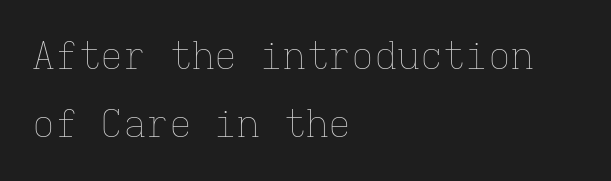
{"italic": "no", "bold": "no", "weight": "thin", "width": "normal", "stroke_contrast": "low", "x_height": "medium", "monospaced": "yes", "underline": "no", "align": "left", "line_spacing_ratio": 1.8, "letter_spacing": "normal", "letter_spacing_em": 0.0, "glyph_px": 38}
